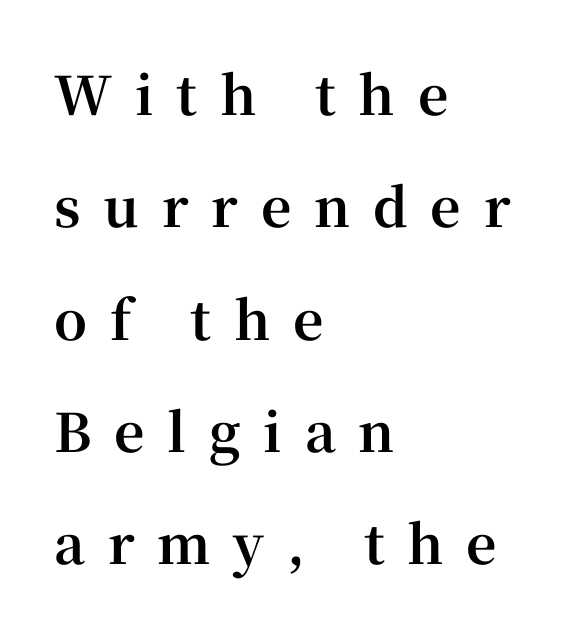
Stroke thickness is high; the sample reads as a true bold. The characters display serif detailing at their extremities. Horizontal bands of white between lines are thick stripes. In CSS terms this would be text-align: left.
